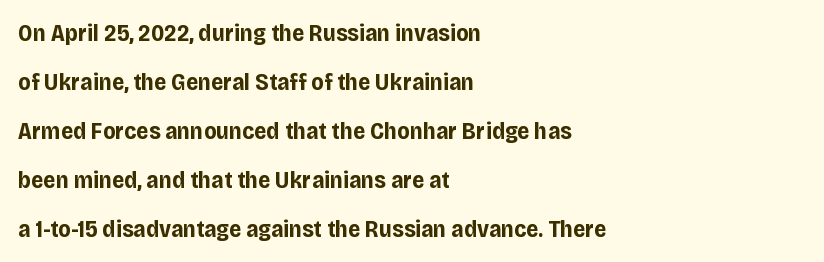
The image shows 24 px bold type, upright; set left-aligned, loose line spacing (2.04x), normal letter spacing, not underlined.
